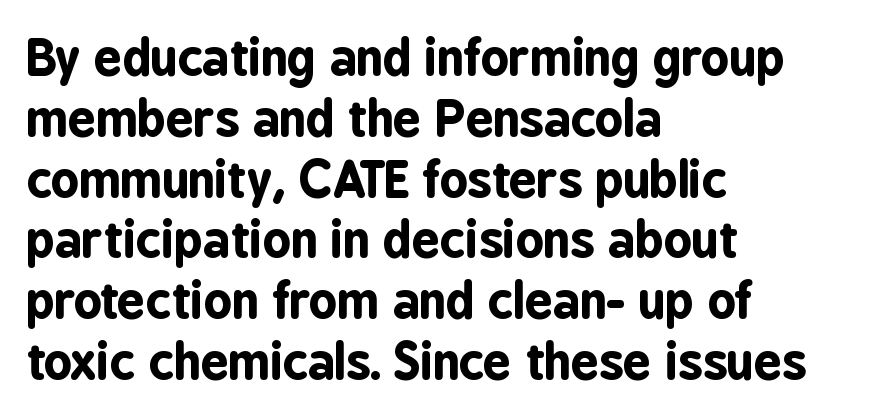
The image shows 49 px bold, condensed sans-serif type, upright; set left-aligned, line spacing 1.24x, normal letter spacing, not underlined; low stroke contrast and a medium x-height.
